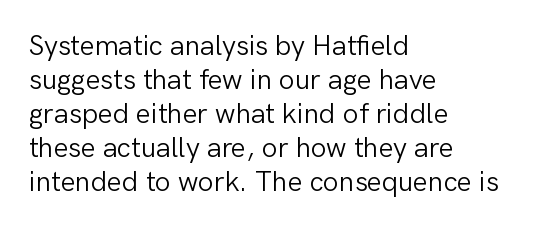
The image shows 28 px light sans-serif type, upright; set left-aligned, line spacing 1.21x, normal letter spacing, not underlined; low stroke contrast and a medium x-height.
